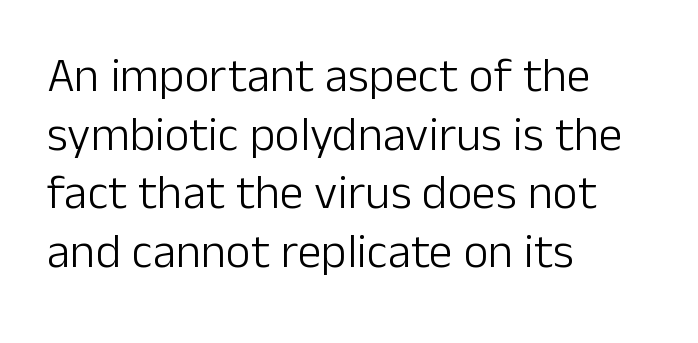
{"serif": "no", "italic": "no", "bold": "no", "weight": "light", "width": "normal", "stroke_contrast": "low", "x_height": "medium", "monospaced": "no", "underline": "no", "align": "left", "line_spacing_ratio": 1.22, "letter_spacing": "normal", "letter_spacing_em": 0.0, "glyph_px": 48}
